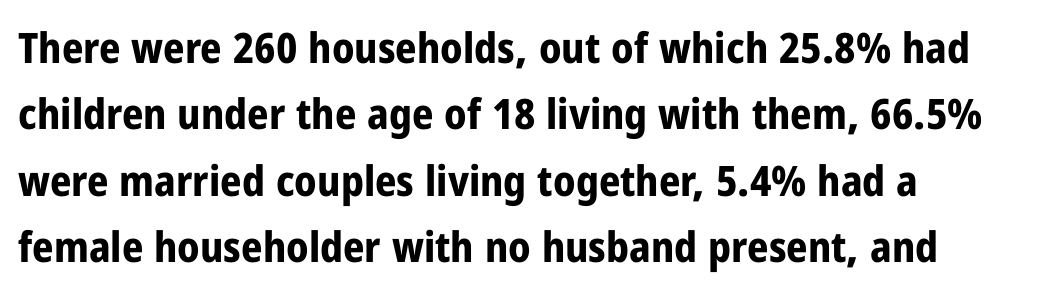
The image shows 42 px bold, condensed sans-serif type, upright; set left-aligned, normal line spacing (1.58x), normal letter spacing, not underlined; low stroke contrast and a medium x-height.
